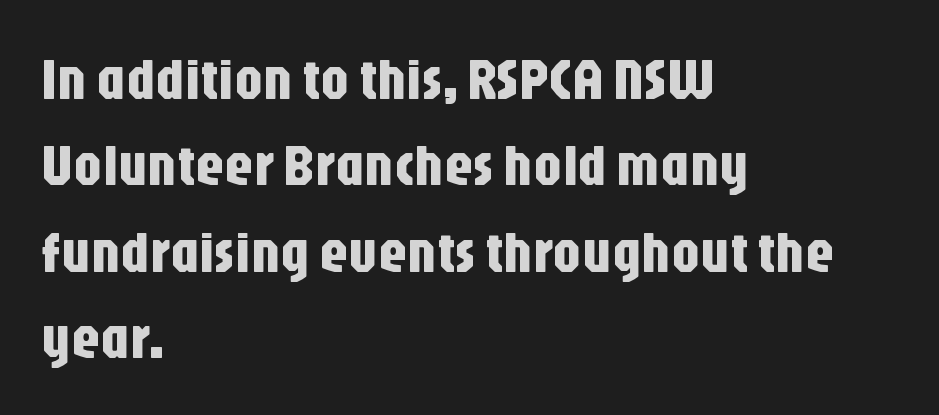
Q: Is the text italic (slanted)? A: No, it is upright.
Q: Is the typeface a serif or a sans-serif typeface? A: Sans-serif.
Q: Is the text underlined? A: No.
Q: How is the paragraph aligned? A: Left-aligned.
Q: Is the spacing between letters normal or unusually wide? A: Normal.
Q: Is the spacing between lines tight, normal or loose? A: Normal.
Q: Width (condensed, normal, or wide)? A: Condensed.
Q: Stroke contrast? A: Low.
Q: x-height? A: Large.
Q: Monospaced? A: No.
